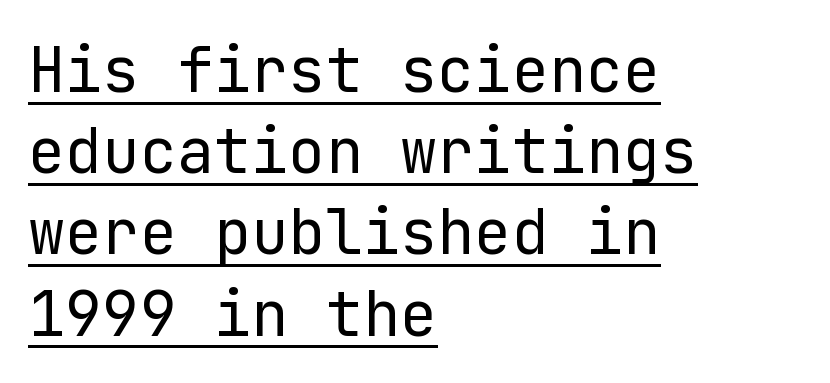
Caption: face not bold, strokes unweighted. In terms of letterform style, serifs are entirely absent. Inter-character spacing is left at the font's built-in metrics. Style check: upright.
